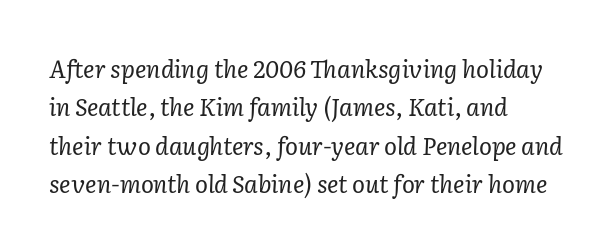
{"italic": "yes", "lean": "right", "slant_degrees": 2, "bold": "no", "underline": "no", "align": "left", "line_spacing": "normal", "line_spacing_ratio": 1.6, "letter_spacing": "normal", "letter_spacing_em": 0.0, "glyph_px": 24}
